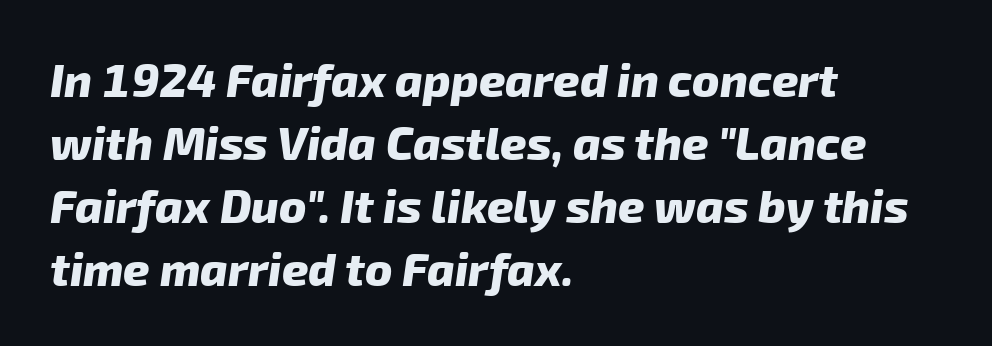
The image shows 46 px heavy sans-serif type; set left-aligned, normal line spacing (1.37x), normal letter spacing, not underlined; low stroke contrast and a medium x-height.
